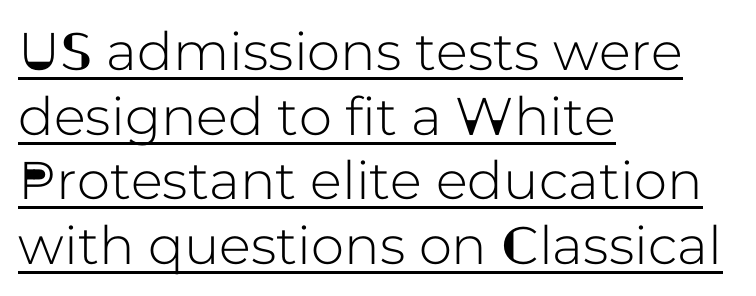
{"serif": "no", "italic": "no", "width": "normal", "stroke_contrast": "low", "x_height": "medium", "monospaced": "no", "underline": "yes", "align": "left", "line_spacing_ratio": 1.22, "letter_spacing": "normal", "letter_spacing_em": 0.0, "glyph_px": 53}
